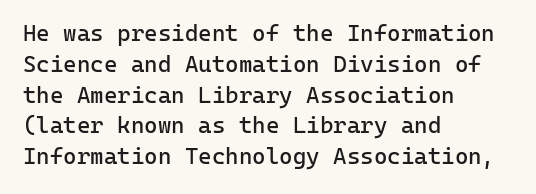
The image shows 23 px text type, upright; set left-aligned, normal line spacing (1.34x), normal letter spacing, not underlined.
